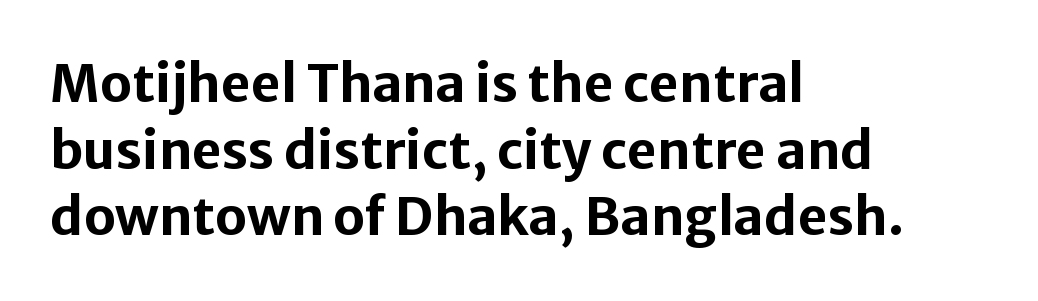
{"serif": "no", "italic": "no", "bold": "yes", "weight": "bold", "width": "normal", "stroke_contrast": "low", "x_height": "medium", "monospaced": "no", "underline": "no", "align": "left", "line_spacing": "normal", "line_spacing_ratio": 1.28, "letter_spacing": "normal", "letter_spacing_em": 0.0, "glyph_px": 52}
